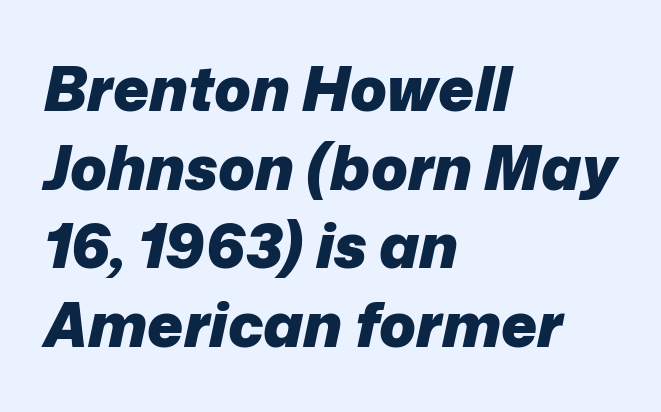
Heavy-handed strokes throughout: this text is bold. The space directly below the letters is spotless. Leftover space on each line is placed entirely after the last word. Each letter keeps its own natural width here, so spacing adapts to shape. Italic? Definitely — the glyphs are oblique.
